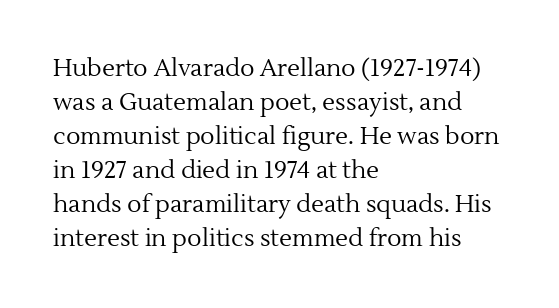
Just letters on the line, the space beneath them empty. The lines sit at an ordinary, default distance from one another. Reading down the block, your eye returns to a fixed left position each line. Think standard paragraph weight, or any step lighter than that.
